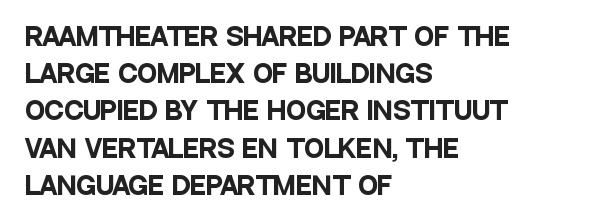
The image shows 24 px bold type, upright; set left-aligned, normal line spacing (1.55x), normal letter spacing, not underlined.
